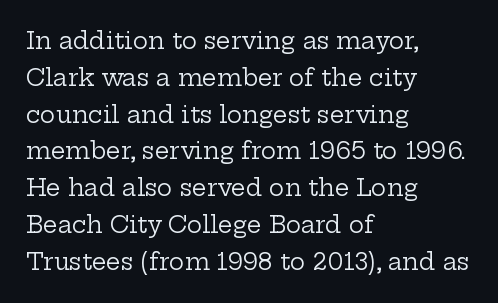
{"italic": "no", "bold": "no", "underline": "no", "align": "left", "line_spacing": "normal", "line_spacing_ratio": 1.6, "letter_spacing": "normal", "letter_spacing_em": 0.0, "glyph_px": 23}
